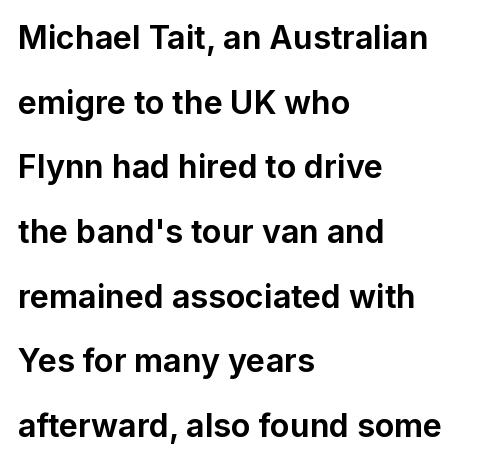
Ordinary non-slanted type is in use. The face used here is rendered with its standard letterfit. A full-strength bold gives these letters their thick strokes. Descenders hang freely into open space. Reading down the column, the eye jumps a long way to each next line. If you drew a ruler down the left edge, every line would touch it.
